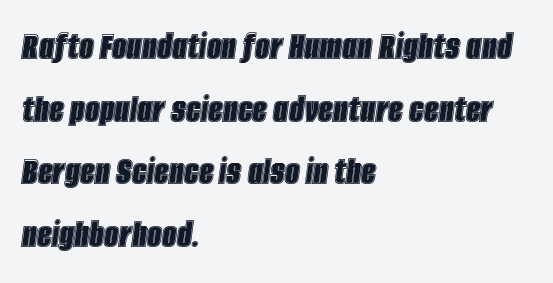
The image shows 41 px condensed type, italic (leaning right); set left-aligned, normal line spacing (1.53x), normal letter spacing, not underlined; a large x-height.
